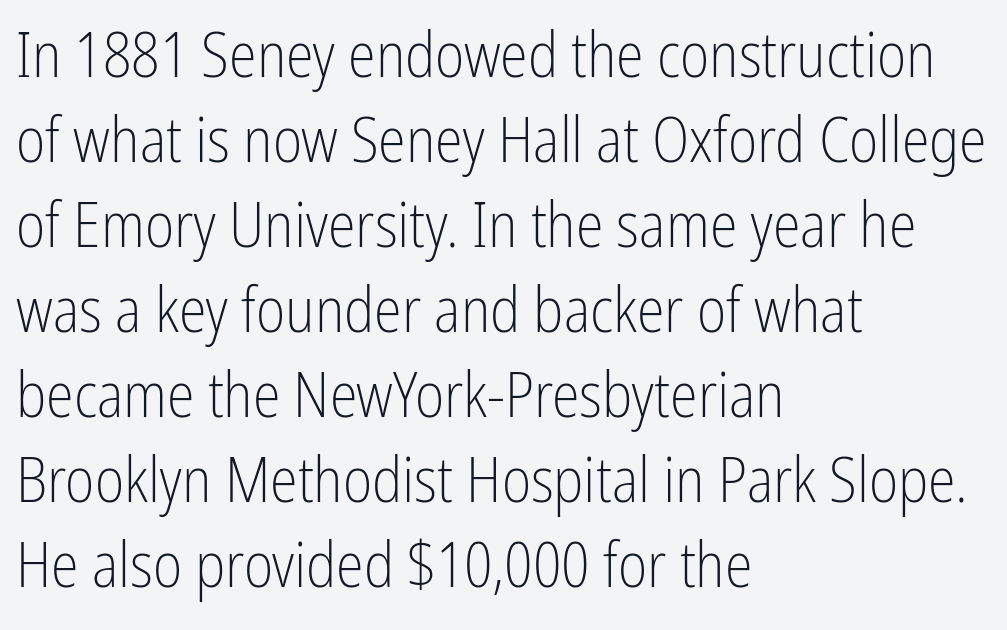
The image shows 63 px light, condensed sans-serif type, upright; set left-aligned, normal line spacing (1.35x), normal letter spacing, not underlined; low stroke contrast and a medium x-height.
